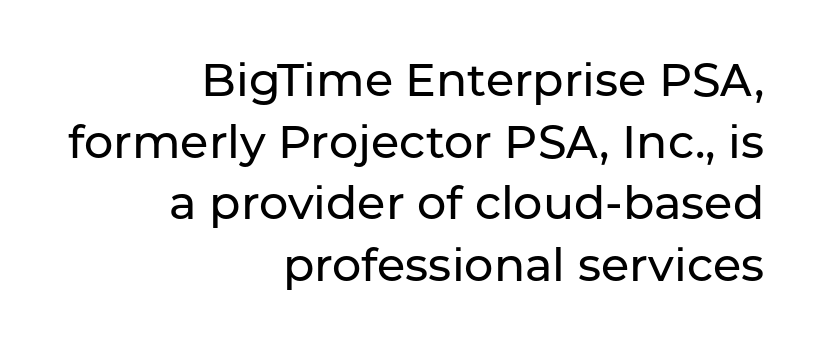
Q: Is the text italic (slanted)? A: No, it is upright.
Q: Is the typeface a serif or a sans-serif typeface? A: Sans-serif.
Q: Is the text underlined? A: No.
Q: How is the paragraph aligned? A: Right-aligned.
Q: Is the spacing between letters normal or unusually wide? A: Normal.
Q: Is the spacing between lines tight, normal or loose? A: Normal.
Q: Width (condensed, normal, or wide)? A: Normal.
Q: Stroke contrast? A: Low.
Q: x-height? A: Medium.
Q: Monospaced? A: No.
